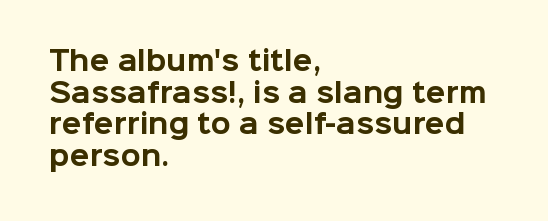
{"italic": "no", "bold": "yes", "underline": "no", "align": "left", "line_spacing_ratio": 1.22, "letter_spacing": "normal", "letter_spacing_em": 0.0, "glyph_px": 26}
